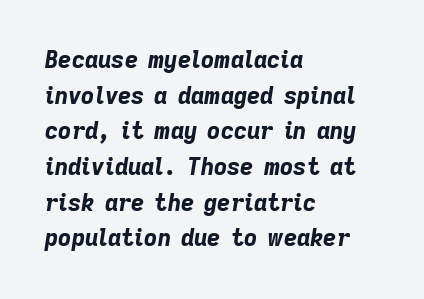
{"italic": "yes", "lean": "right", "slant_degrees": 9, "bold": "yes", "underline": "no", "align": "left", "line_spacing": "normal", "line_spacing_ratio": 1.55, "letter_spacing": "normal", "letter_spacing_em": 0.0, "glyph_px": 23}
